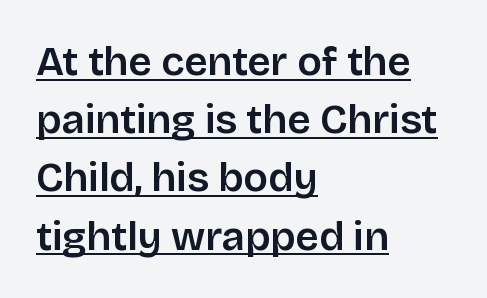
Grotesque or geometric, the face here clearly has no serifs. Leading matches the norm, producing a regular column. Look at the stroke-to-counter ratio: somewhat heavy, a semibold. This sample has the flowing, uneven cadence of proportional lettering.
